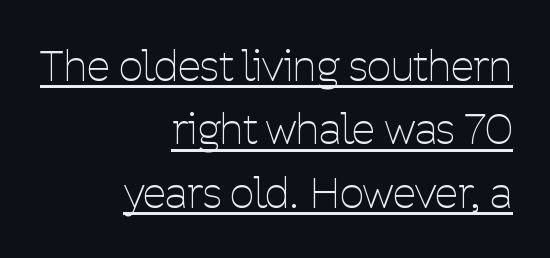
The image shows 42 px thin, condensed sans-serif type, upright; set right-aligned, normal line spacing (1.51x), normal letter spacing, underlined; low stroke contrast and a medium x-height.
